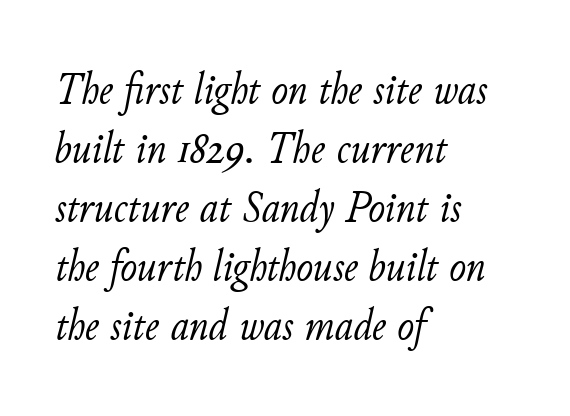
{"italic": "yes", "lean": "right", "slant_degrees": 11, "bold": "no", "weight": "light", "width": "normal", "stroke_contrast": "low", "x_height": "small", "monospaced": "no", "underline": "no", "align": "left", "line_spacing": "normal", "line_spacing_ratio": 1.31, "letter_spacing": "normal", "letter_spacing_em": 0.0, "glyph_px": 45}
